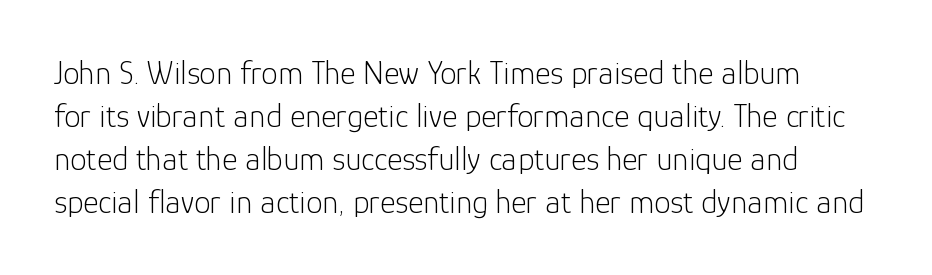
Q: Is the text bold? A: No.
Q: Is the text italic (slanted)? A: No, it is upright.
Q: Is the typeface a serif or a sans-serif typeface? A: Sans-serif.
Q: Is the text underlined? A: No.
Q: Is the spacing between letters normal or unusually wide? A: Normal.
Q: Is the spacing between lines tight, normal or loose? A: Normal.
Q: Width (condensed, normal, or wide)? A: Normal.
Q: Stroke contrast? A: Low.
Q: x-height? A: Medium.
Q: Monospaced? A: No.
